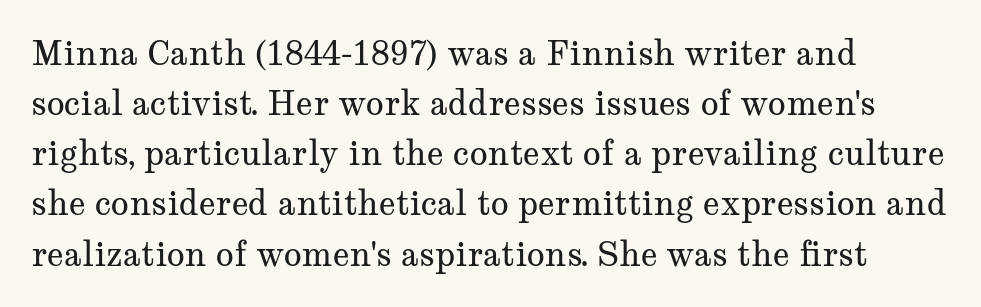
The image shows 33 px regular-weight, wide serif type, upright; set left-aligned, normal line spacing (1.52x), normal letter spacing, not underlined; medium stroke contrast and a medium x-height.
